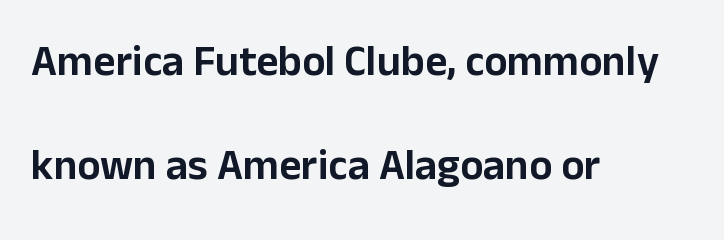
The words here are not underlined. Vertical spacing — loose. Is this a sans? Yes — the strokes have no serifs. The letters advance in unequal steps, a hallmark of proportional type.
